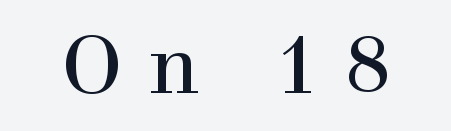
Notice how the stems are strictly vertical — no italics here. The letters carry serifs — small finishing strokes at the ends of their stems. This sample uses expanded letter spacing, leaving extra air between glyphs. Here the designer chose a conventional face with non-uniform glyph widths. Descenders hang freely into open space.
